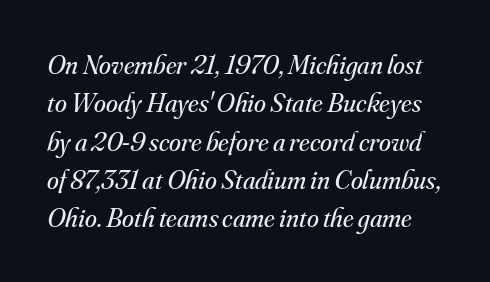
Q: Is the text bold? A: No.
Q: Is the text italic (slanted)? A: Yes, it leans right by about 16 degrees.
Q: Is the text underlined? A: No.
Q: Is the spacing between letters normal or unusually wide? A: Normal.
Q: Is the spacing between lines tight, normal or loose? A: Normal.
